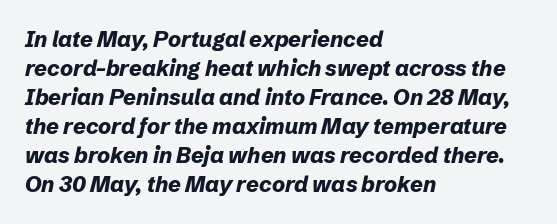
Q: Is the text bold? A: Yes.
Q: Is the text italic (slanted)? A: Yes, it leans right by about 12 degrees.
Q: Is the text underlined? A: No.
Q: How is the paragraph aligned? A: Left-aligned.
Q: Is the spacing between letters normal or unusually wide? A: Normal.
Q: Is the spacing between lines tight, normal or loose? A: Normal.
